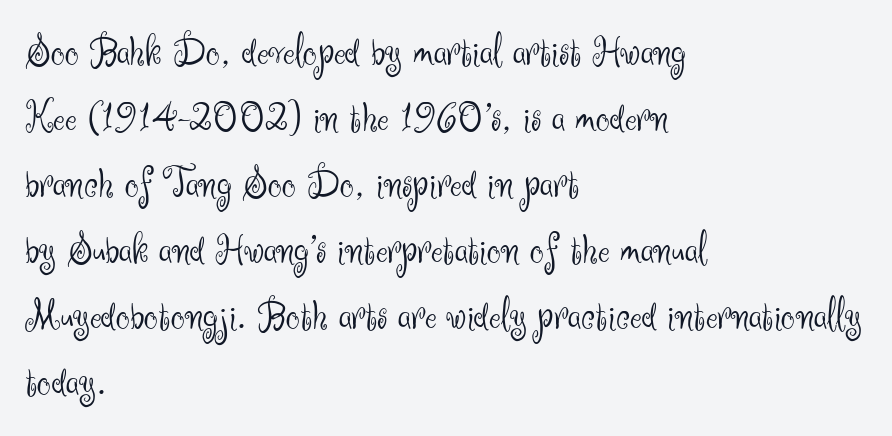
{"serif": "no", "italic": "no", "bold": "no", "weight": "light", "width": "normal", "stroke_contrast": "medium", "x_height": "small", "monospaced": "no", "underline": "no", "align": "left", "line_spacing": "normal", "line_spacing_ratio": 1.5, "letter_spacing": "normal", "letter_spacing_em": 0.0, "glyph_px": 44}
